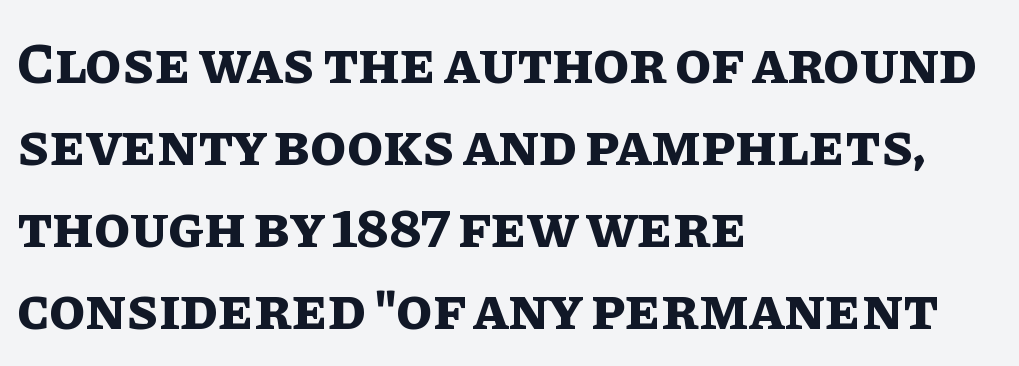
Q: Is the text bold? A: Yes.
Q: Is the text italic (slanted)? A: No, it is upright.
Q: Is the text underlined? A: No.
Q: How is the paragraph aligned? A: Left-aligned.
Q: Is the spacing between letters normal or unusually wide? A: Normal.
Q: Is the spacing between lines tight, normal or loose? A: Normal.
Q: Width (condensed, normal, or wide)? A: Normal.
Q: Stroke contrast? A: Low.
Q: x-height? A: Large.
Q: Monospaced? A: No.
